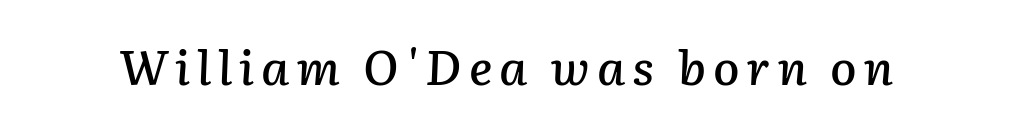
This sample uses an oblique cut, with every glyph tilted off the vertical. You could not count columns in this text — the font is proportionally spaced. Quick note: underline off.
